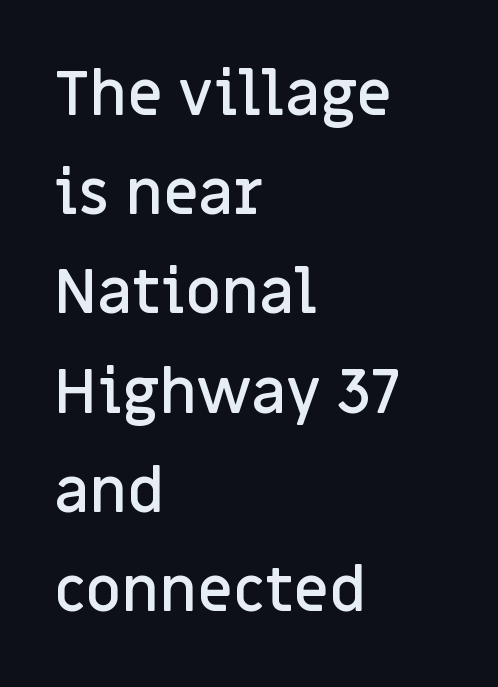
The image shows 62 px semibold sans-serif type, upright; set left-aligned, normal line spacing (1.6x), normal letter spacing, not underlined; low stroke contrast and a large x-height.
